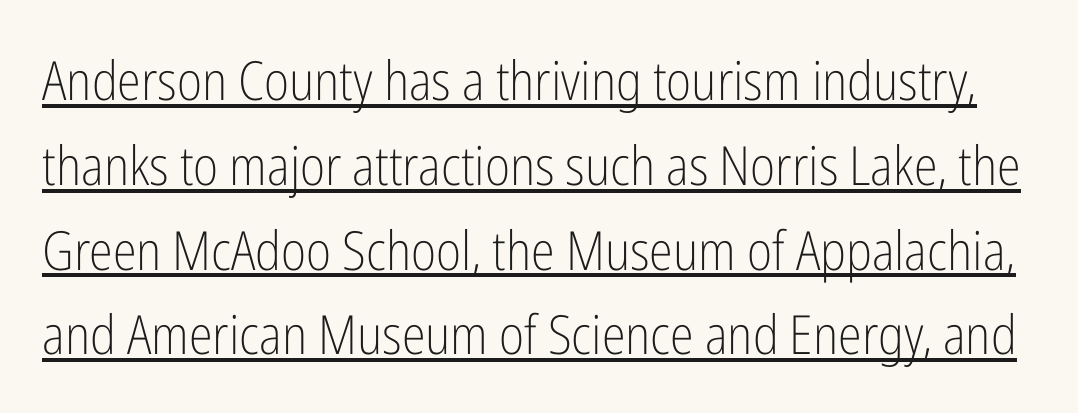
{"serif": "no", "italic": "no", "bold": "no", "weight": "light", "width": "condensed", "stroke_contrast": "low", "x_height": "medium", "monospaced": "no", "underline": "yes", "line_spacing": "normal", "line_spacing_ratio": 1.57, "letter_spacing": "normal", "letter_spacing_em": 0.0, "glyph_px": 54}
